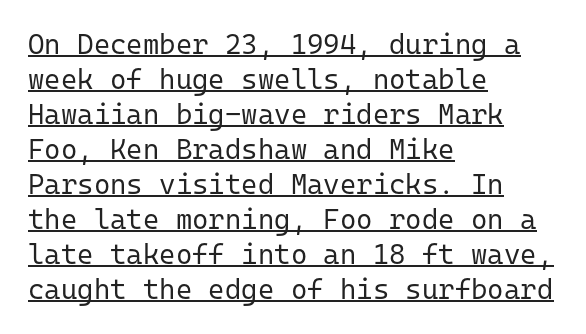
The image shows 28 px regular-weight sans-serif type, upright, monospaced; set left-aligned, normal line spacing (1.25x), normal letter spacing, underlined; low stroke contrast and a medium x-height.
